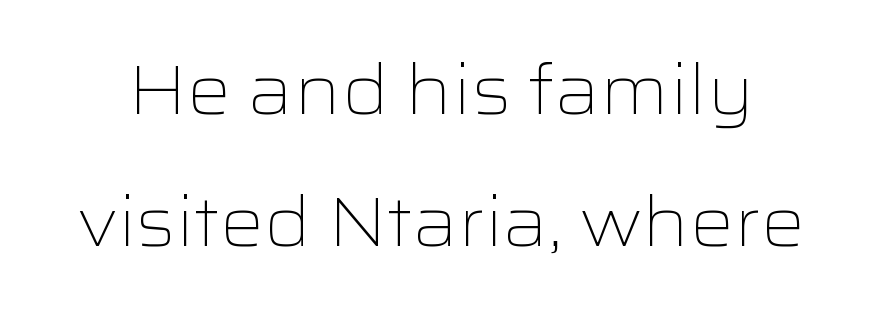
{"serif": "no", "italic": "no", "bold": "no", "weight": "light", "width": "wide", "stroke_contrast": "low", "x_height": "medium", "monospaced": "no", "underline": "no", "line_spacing": "loose", "line_spacing_ratio": 1.91, "letter_spacing": "normal", "letter_spacing_em": 0.0, "glyph_px": 69}
